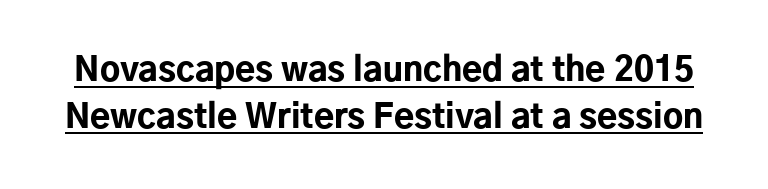
Q: Is the text bold? A: Yes.
Q: Is the text italic (slanted)? A: No, it is upright.
Q: Is the typeface a serif or a sans-serif typeface? A: Sans-serif.
Q: Is the text underlined? A: Yes.
Q: Is the spacing between letters normal or unusually wide? A: Normal.
Q: Is the spacing between lines tight, normal or loose? A: Normal.
Q: Width (condensed, normal, or wide)? A: Normal.
Q: Stroke contrast? A: Low.
Q: x-height? A: Medium.
Q: Monospaced? A: No.
